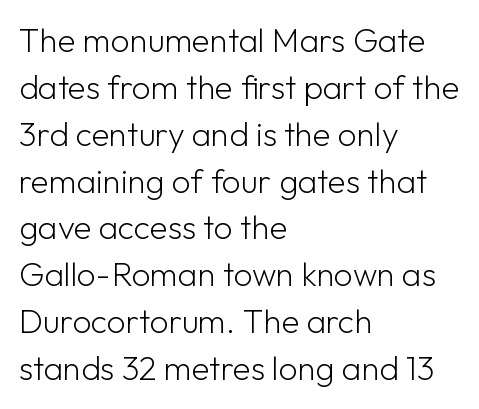
Q: Is the text bold? A: No.
Q: Is the text italic (slanted)? A: No, it is upright.
Q: Is the typeface a serif or a sans-serif typeface? A: Sans-serif.
Q: Is the text underlined? A: No.
Q: How is the paragraph aligned? A: Left-aligned.
Q: Is the spacing between letters normal or unusually wide? A: Normal.
Q: Is the spacing between lines tight, normal or loose? A: Normal.
Q: Width (condensed, normal, or wide)? A: Normal.
Q: Stroke contrast? A: Low.
Q: x-height? A: Medium.
Q: Monospaced? A: No.
